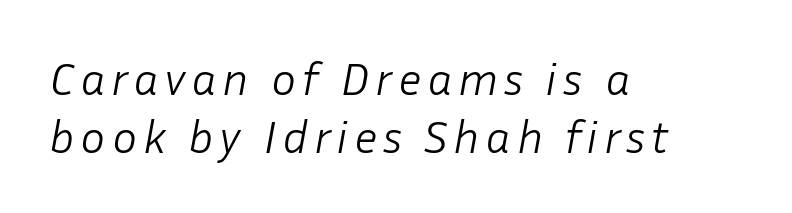
Q: Is the text bold? A: No.
Q: Is the text italic (slanted)? A: Yes, it leans right by about 10 degrees.
Q: Is the text underlined? A: No.
Q: How is the paragraph aligned? A: Left-aligned.
Q: Width (condensed, normal, or wide)? A: Normal.
Q: Stroke contrast? A: Low.
Q: x-height? A: Medium.
Q: Monospaced? A: No.
